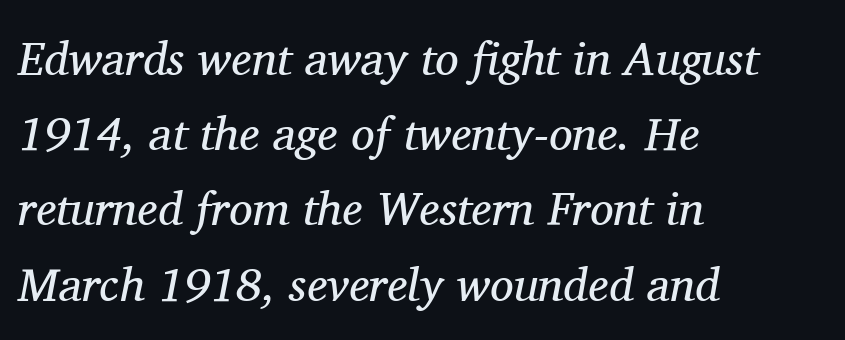
The image shows 47 px regular-weight serif type, italic (leaning right); set left-aligned, normal line spacing (1.6x), normal letter spacing, not underlined; medium stroke contrast and a medium x-height.
